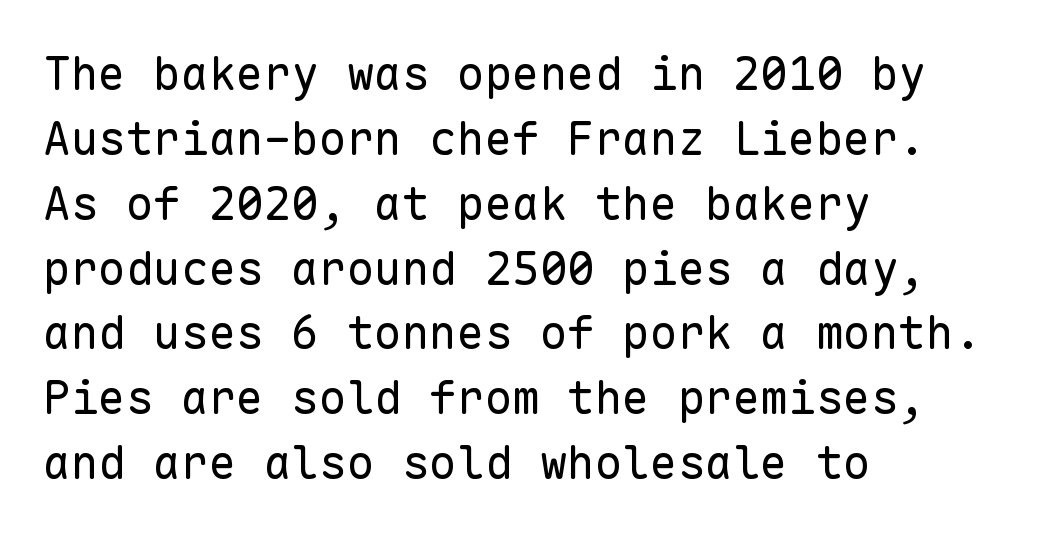
{"serif": "no", "italic": "no", "bold": "no", "weight": "regular", "width": "normal", "stroke_contrast": "low", "x_height": "medium", "monospaced": "yes", "underline": "no", "align": "left", "line_spacing": "normal", "line_spacing_ratio": 1.41, "letter_spacing": "normal", "letter_spacing_em": 0.0, "glyph_px": 46}
